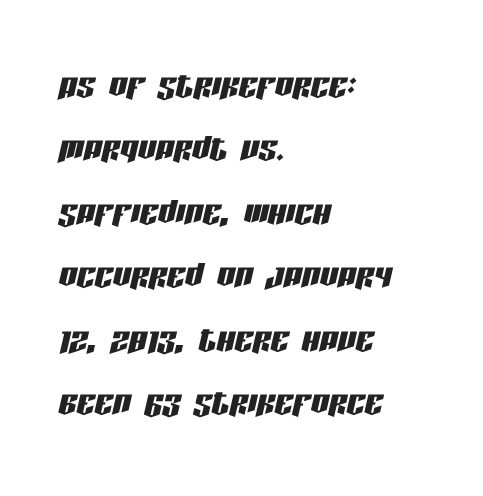
The image shows 45 px condensed type, italic (leaning right); set left-aligned, normal line spacing (1.41x), normal letter spacing, not underlined; low stroke contrast and a large x-height.
